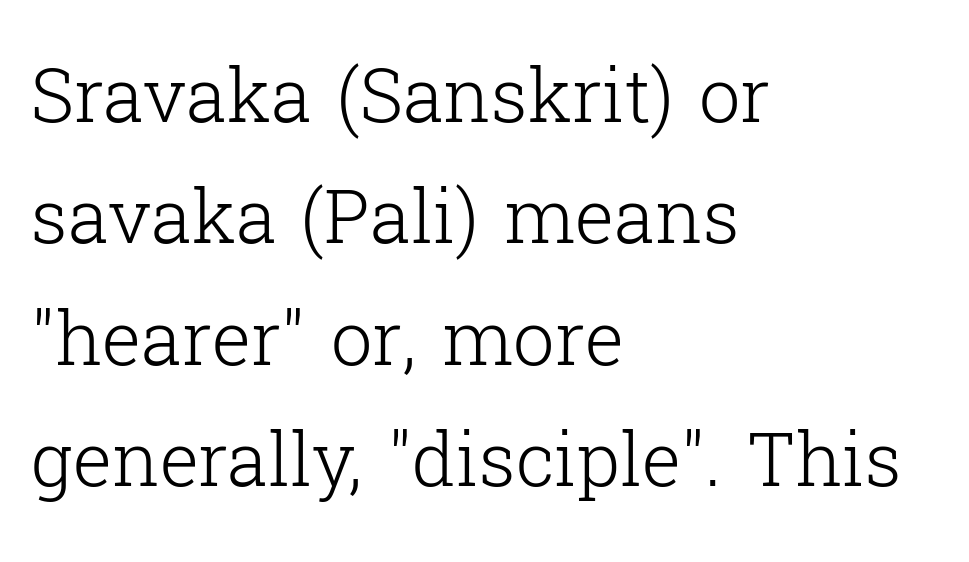
Q: Is the text bold? A: No.
Q: Is the text italic (slanted)? A: No, it is upright.
Q: Is the typeface a serif or a sans-serif typeface? A: Serif.
Q: Is the text underlined? A: No.
Q: How is the paragraph aligned? A: Left-aligned.
Q: Is the spacing between letters normal or unusually wide? A: Normal.
Q: Is the spacing between lines tight, normal or loose? A: Normal.
Q: Width (condensed, normal, or wide)? A: Normal.
Q: Stroke contrast? A: Low.
Q: x-height? A: Medium.
Q: Monospaced? A: No.
